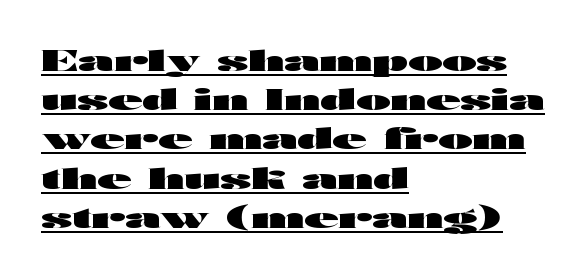
Q: Is the text bold? A: Yes.
Q: Is the text italic (slanted)? A: No, it is upright.
Q: Is the typeface a serif or a sans-serif typeface? A: Sans-serif.
Q: Is the text underlined? A: Yes.
Q: How is the paragraph aligned? A: Left-aligned.
Q: Is the spacing between letters normal or unusually wide? A: Normal.
Q: Is the spacing between lines tight, normal or loose? A: Normal.
Q: Width (condensed, normal, or wide)? A: Wide.
Q: Stroke contrast? A: High.
Q: x-height? A: Medium.
Q: Monospaced? A: No.
